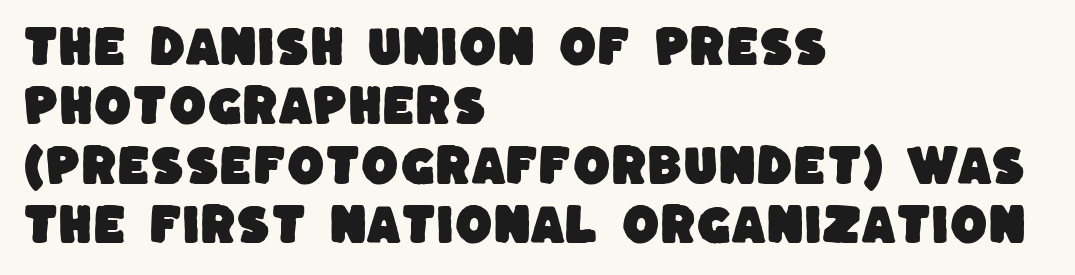
Q: Is the typeface a serif or a sans-serif typeface? A: Sans-serif.
Q: Is the text underlined? A: No.
Q: How is the paragraph aligned? A: Left-aligned.
Q: Is the spacing between letters normal or unusually wide? A: Normal.
Q: Is the spacing between lines tight, normal or loose? A: Normal.
Q: Width (condensed, normal, or wide)? A: Normal.
Q: Stroke contrast? A: Low.
Q: x-height? A: Large.
Q: Monospaced? A: No.
